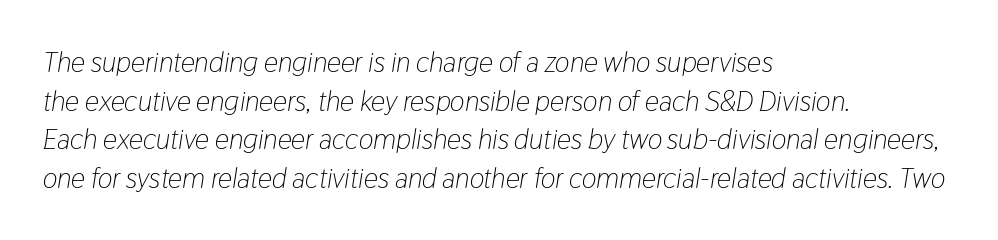
How would I describe the line gaps? Plain and ordinary. The text carries the slant typical of an italic or oblique font. Horizontal alignment here is leftward, the default for most running prose. Spacing verdict: proportional, widths tailored to each character.
